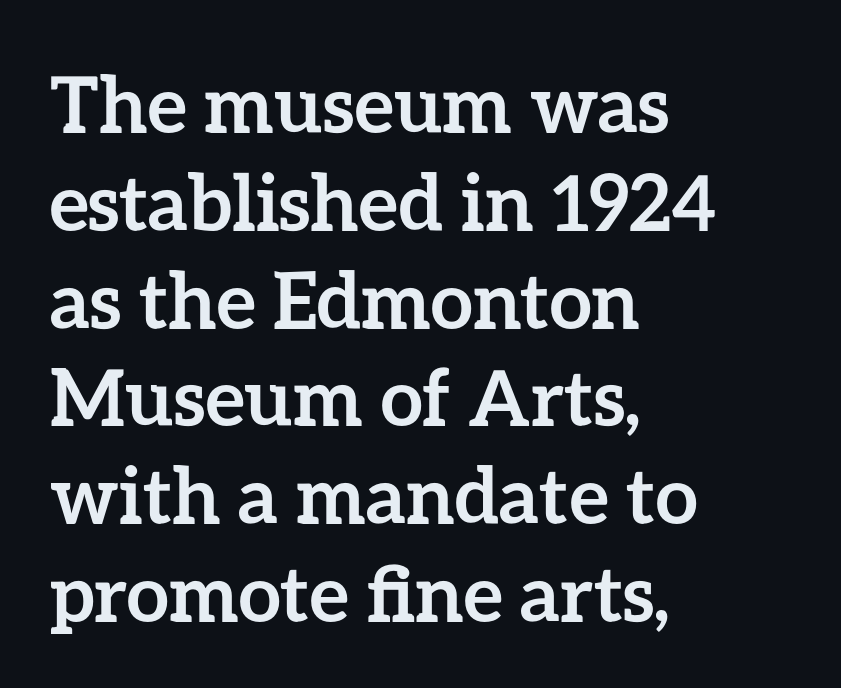
{"italic": "no", "bold": "yes", "weight": "semibold", "width": "normal", "stroke_contrast": "low", "x_height": "medium", "monospaced": "no", "underline": "no", "align": "left", "line_spacing": "normal", "line_spacing_ratio": 1.27, "letter_spacing": "normal", "letter_spacing_em": 0.0, "glyph_px": 77}
